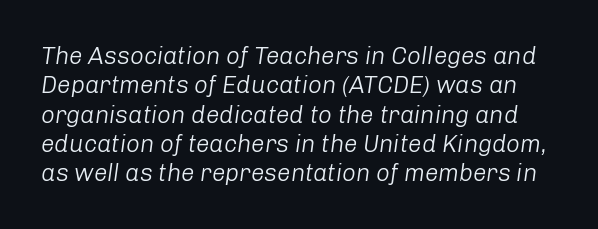
Look at the tracking — it's just the regular setting, nothing added. Rule under the text: the space is simply empty. Stroke thickness stays within the range of a standard reading face or lighter. Would a proofreader flag this as italicized? Yes.
